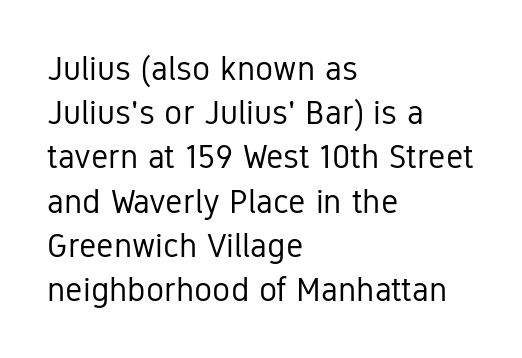
You can tell from the bare stems that sans-serif type was used. The zone under the glyphs is completely vacant. Whoever set this chose a conventional vertical rhythm. The strokes carry an ordinary text weight at most. Standard letterfit; no display-style spreading of the glyphs. These lines stack with their left ends in a neat column.
